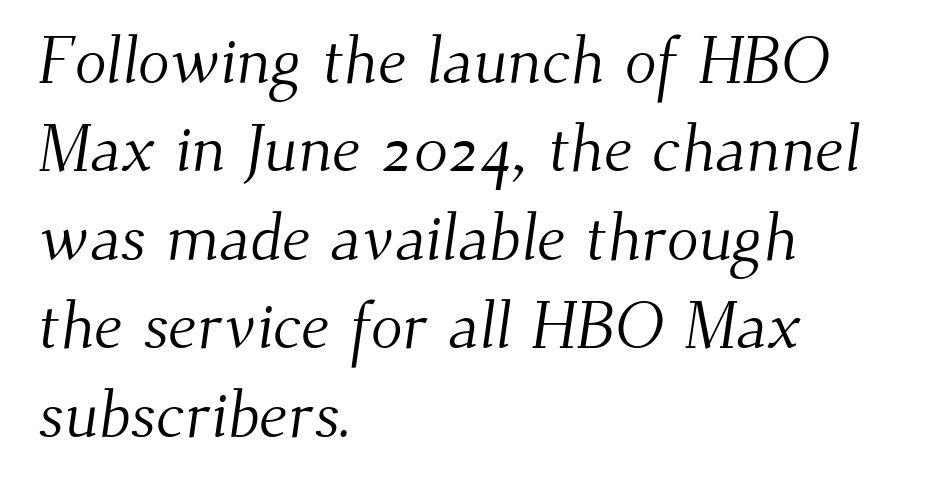
Q: Is the text bold? A: No.
Q: Is the typeface a serif or a sans-serif typeface? A: Serif.
Q: Is the text underlined? A: No.
Q: How is the paragraph aligned? A: Left-aligned.
Q: Is the spacing between letters normal or unusually wide? A: Normal.
Q: Is the spacing between lines tight, normal or loose? A: Normal.
Q: Width (condensed, normal, or wide)? A: Normal.
Q: Stroke contrast? A: Medium.
Q: x-height? A: Small.
Q: Monospaced? A: No.
